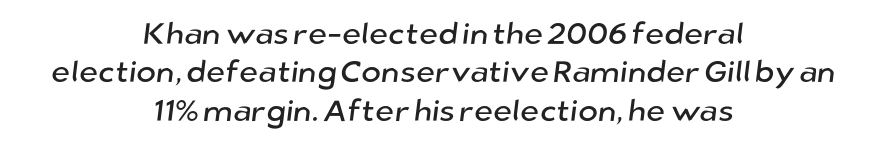
Q: Is the typeface a serif or a sans-serif typeface? A: Sans-serif.
Q: Is the text underlined? A: No.
Q: How is the paragraph aligned? A: Centered.
Q: Is the spacing between letters normal or unusually wide? A: Normal.
Q: Is the spacing between lines tight, normal or loose? A: Normal.
Q: Width (condensed, normal, or wide)? A: Normal.
Q: Stroke contrast? A: Low.
Q: x-height? A: Medium.
Q: Monospaced? A: No.
